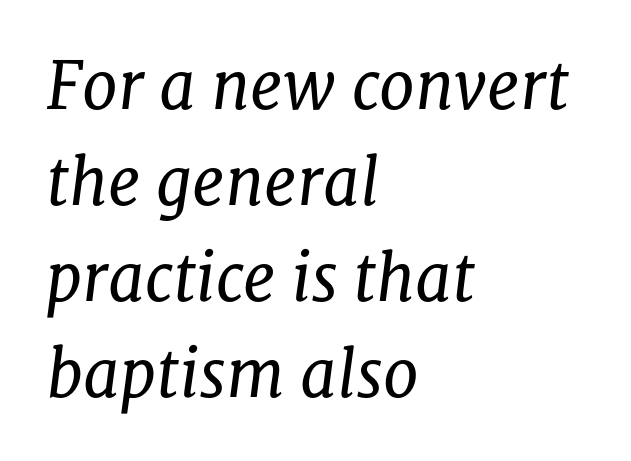
What stands out about the letter spacing? Nothing — it is the standard amount. Whoever set this chose a conventional vertical rhythm. A classic flush-left, rag-right setting is used for this passage. If you drew a line through each stem, it would be angled. Stems here are at most as thick as an everyday book face. Yep, those are serifs on the letters.
